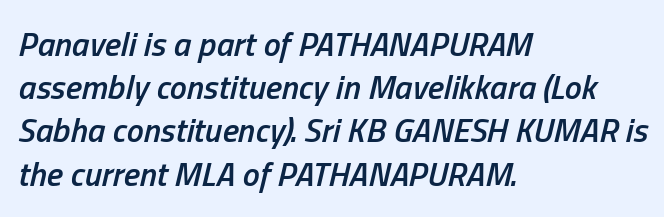
These lines carry some extra weight — a demibold, not a full bold. It's the slanting kind of type. Spacing verdict: proportional, widths tailored to each character. A clean baseline with only descenders dipping below it.
